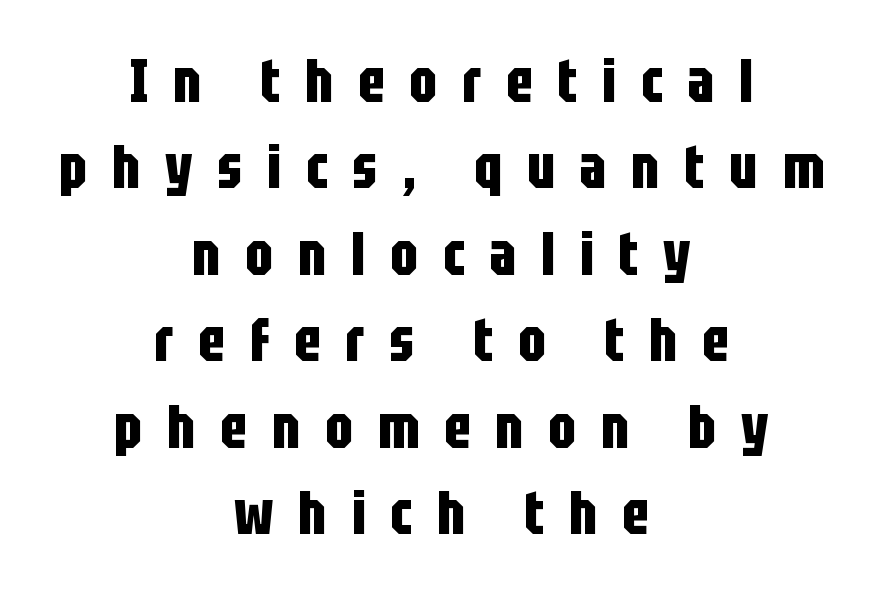
{"serif": "no", "italic": "no", "bold": "yes", "weight": "bold", "width": "condensed", "stroke_contrast": "low", "x_height": "large", "monospaced": "no", "underline": "no", "align": "center", "line_spacing": "normal", "line_spacing_ratio": 1.44, "letter_spacing": "wide", "letter_spacing_em": 0.41, "glyph_px": 60}
